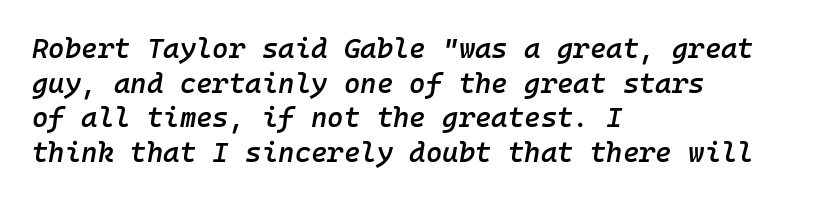
Q: Is the text bold? A: Semi-bold.
Q: Is the text italic (slanted)? A: Yes, it leans right by about 10 degrees.
Q: Is the text underlined? A: No.
Q: How is the paragraph aligned? A: Left-aligned.
Q: Is the spacing between letters normal or unusually wide? A: Normal.
Q: Width (condensed, normal, or wide)? A: Normal.
Q: Stroke contrast? A: Low.
Q: x-height? A: Medium.
Q: Monospaced? A: Yes.
